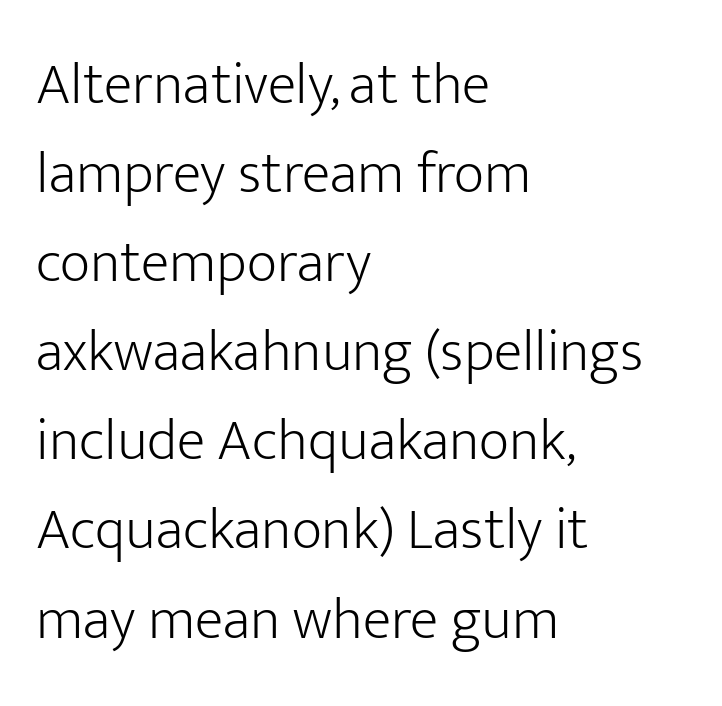
Posture: straight, roman, zero tilt. Just letters on the line, the space beneath them empty. Does extra space separate the letters? No, they use regular spacing. This sample is left-justified, so line endings fall wherever the words run out. Vertical stems look standard width or narrower in stroke.
